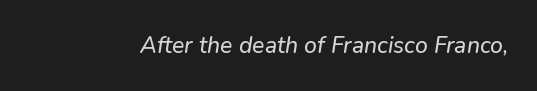
{"italic": "yes", "lean": "right", "slant_degrees": 9, "underline": "no", "letter_spacing": "normal", "letter_spacing_em": 0.0, "glyph_px": 23}
